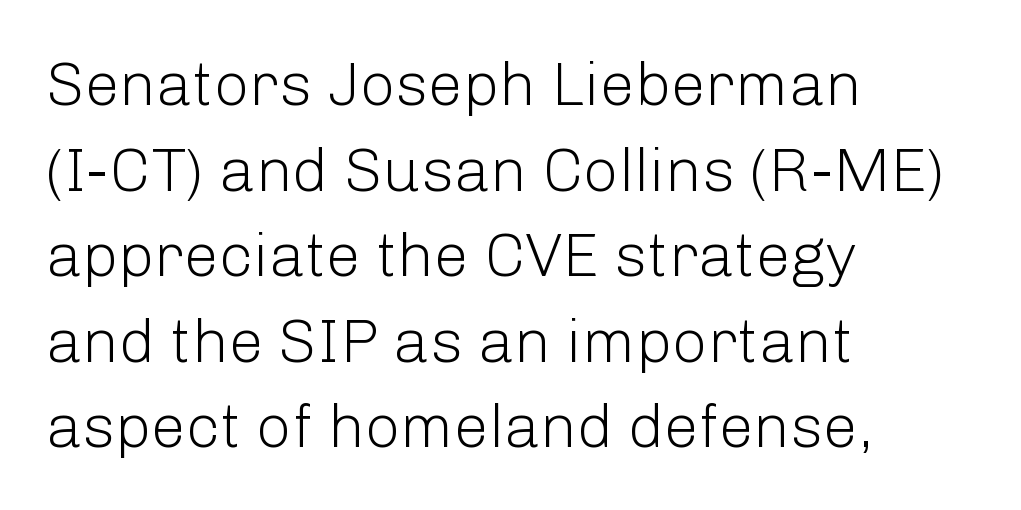
The image shows 62 px light sans-serif type, upright; set left-aligned, normal line spacing (1.38x), normal letter spacing, not underlined; low stroke contrast and a medium x-height.
